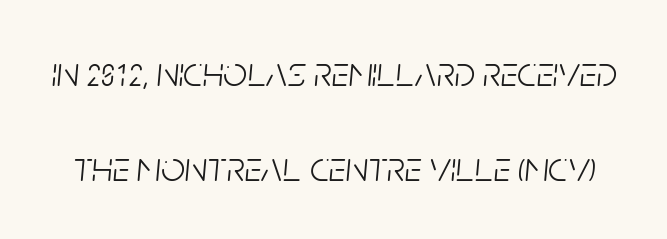
The image shows 42 px light, condensed type, italic (leaning right); set loose line spacing (2.27x), normal letter spacing, not underlined; low stroke contrast and a large x-height.
